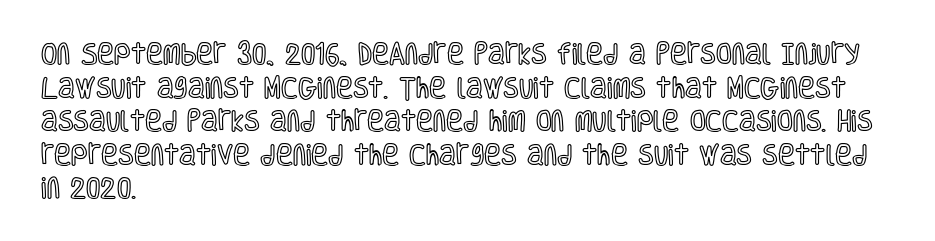
Notice how the passage keeps a crisp vertical edge on the left only. Ascenders rise straight up at ninety degrees. The passage shown is not underscored anywhere. Tracking value appears to be zero — textbook default spacing.
